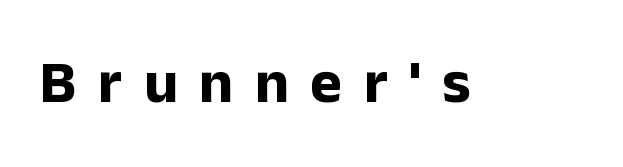
Q: Is the text bold? A: Yes.
Q: Is the text italic (slanted)? A: No, it is upright.
Q: Is the typeface a serif or a sans-serif typeface? A: Sans-serif.
Q: Is the text underlined? A: No.
Q: Is the spacing between letters normal or unusually wide? A: Unusually wide.
Q: Width (condensed, normal, or wide)? A: Normal.
Q: Stroke contrast? A: Low.
Q: x-height? A: Medium.
Q: Monospaced? A: No.
